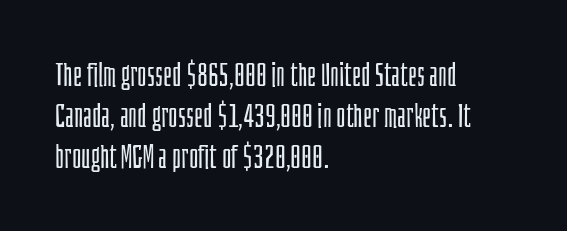
{"serif": "no", "italic": "no", "bold": "no", "weight": "light", "width": "condensed", "stroke_contrast": "low", "x_height": "large", "monospaced": "no", "underline": "no", "align": "left", "line_spacing": "normal", "line_spacing_ratio": 1.28, "letter_spacing": "normal", "letter_spacing_em": 0.0, "glyph_px": 32}
